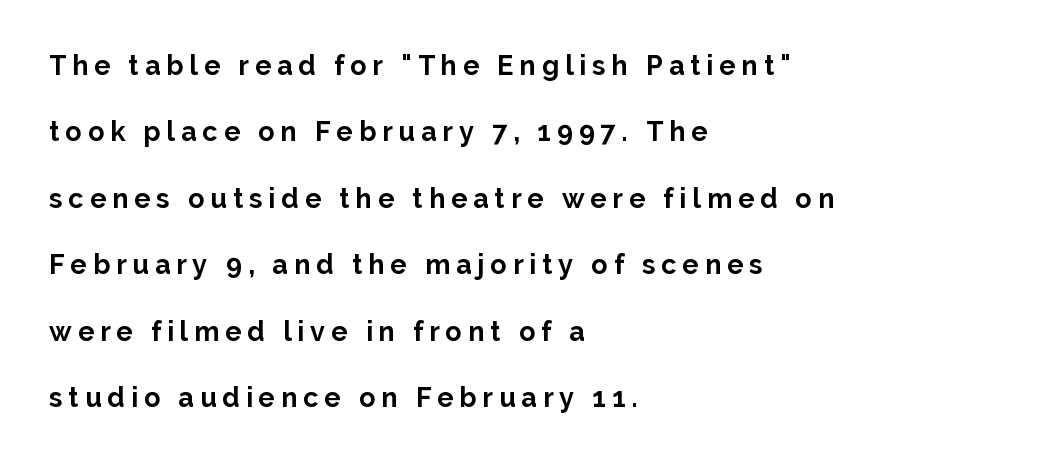
The image shows 27 px bold type, upright; set left-aligned, loose line spacing (2.46x), unusually wide letter spacing (+0.22 em), not underlined.
